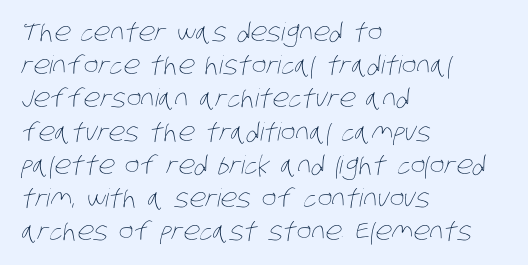
What stands out about the letter spacing? Nothing — it is the standard amount. Normally led — the rows are evenly, conventionally spaced. A student would call this left alignment; a typographer would say flush left, rag right. Check under the words: just untouched page. Think standard paragraph weight, or any step lighter than that.
